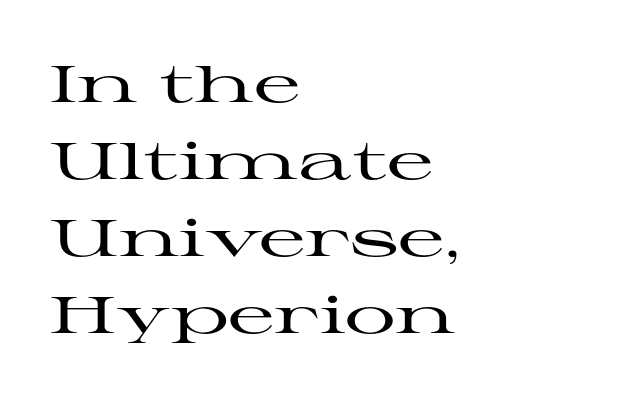
{"serif": "yes", "italic": "no", "width": "wide", "stroke_contrast": "high", "x_height": "medium", "monospaced": "no", "underline": "no", "align": "left", "line_spacing": "normal", "line_spacing_ratio": 1.51, "letter_spacing": "normal", "letter_spacing_em": 0.0, "glyph_px": 51}
